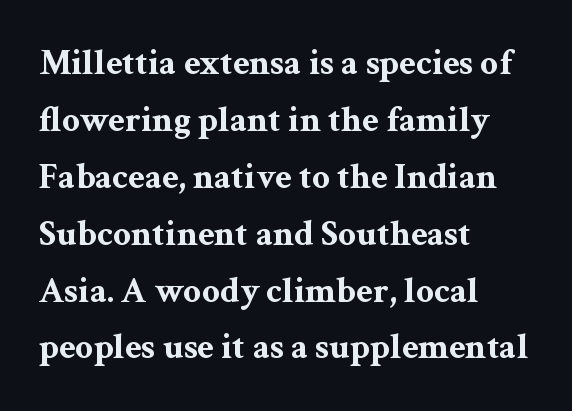
{"serif": "yes", "italic": "no", "bold": "yes", "weight": "bold", "width": "wide", "stroke_contrast": "medium", "x_height": "medium", "monospaced": "no", "underline": "no", "align": "left", "line_spacing": "normal", "line_spacing_ratio": 1.58, "letter_spacing": "normal", "letter_spacing_em": 0.0, "glyph_px": 36}
